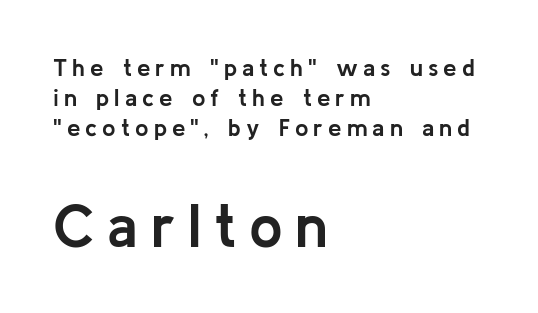
The image shows 60 px semibold sans-serif type, upright; set left-aligned, normal line spacing (1.25x), unusually wide letter spacing (+0.21 em), not underlined; the second (bottom) block is 2.5x larger; low stroke contrast and a medium x-height.
